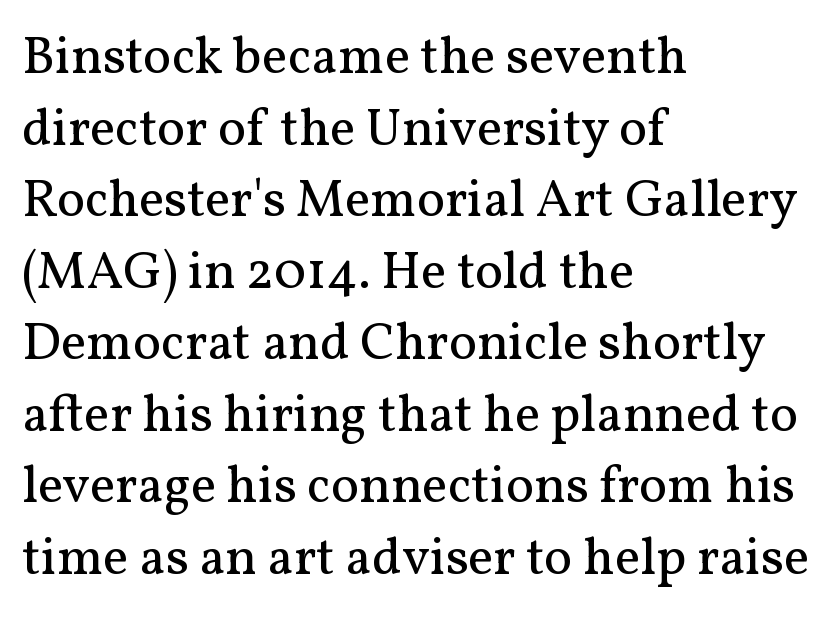
The image shows 53 px regular-weight serif type, upright; set left-aligned, normal line spacing (1.35x), normal letter spacing, not underlined; medium stroke contrast and a medium x-height.
